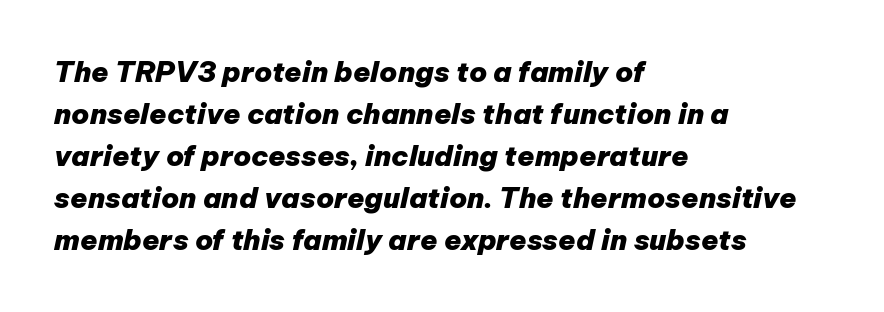
Q: Is the text bold? A: Yes.
Q: Is the text italic (slanted)? A: Yes, it leans right by about 12 degrees.
Q: Is the text underlined? A: No.
Q: How is the paragraph aligned? A: Left-aligned.
Q: Is the spacing between letters normal or unusually wide? A: Normal.
Q: Is the spacing between lines tight, normal or loose? A: Normal.
Q: Width (condensed, normal, or wide)? A: Normal.
Q: Stroke contrast? A: Low.
Q: x-height? A: Medium.
Q: Monospaced? A: No.
